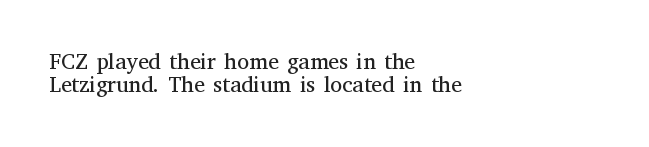
The image shows 22 px text type, upright; set left-aligned, tight line spacing (1.06x), normal letter spacing, not underlined.
